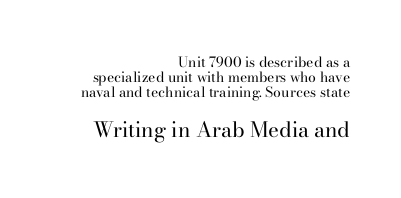
Glance below the letters and you will spot only blank space. Between one letter and the next there's only the usual sliver of space. Size contrast runs from small at the top to large at the bottom. Stroke mass is kept to a normal reading level or below. Does the leading feel generous? Not at all — it's pinched.
